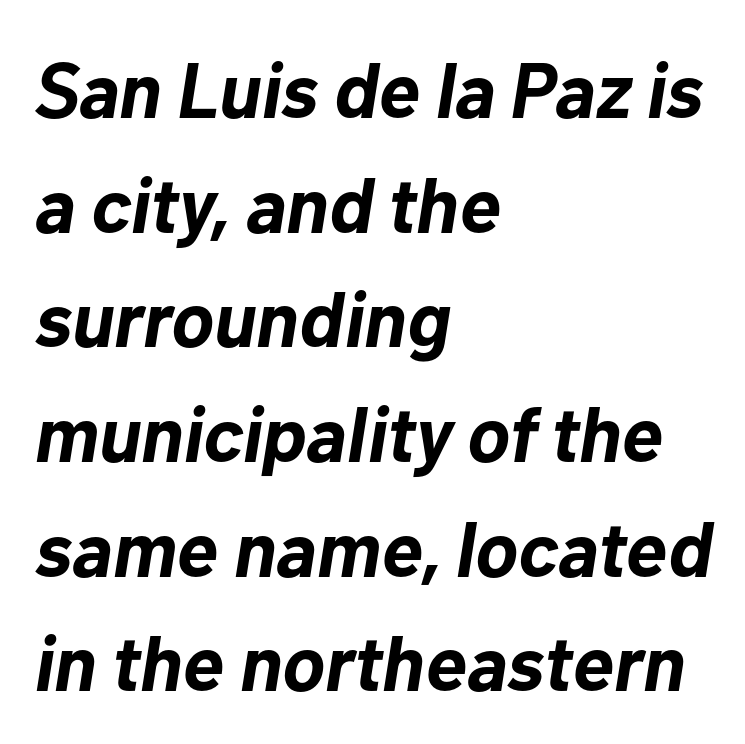
{"italic": "yes", "lean": "right", "slant_degrees": 10, "bold": "yes", "weight": "bold", "width": "normal", "stroke_contrast": "low", "x_height": "medium", "monospaced": "no", "underline": "no", "align": "left", "line_spacing": "normal", "line_spacing_ratio": 1.47, "letter_spacing": "normal", "letter_spacing_em": 0.0, "glyph_px": 78}
